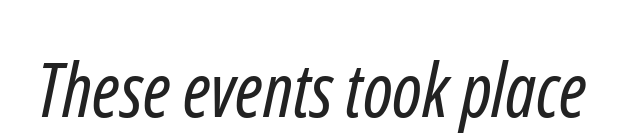
{"serif": "no", "bold": "no", "weight": "regular", "width": "condensed", "stroke_contrast": "low", "x_height": "medium", "monospaced": "no", "underline": "no", "letter_spacing": "normal", "letter_spacing_em": 0.0, "glyph_px": 74}
